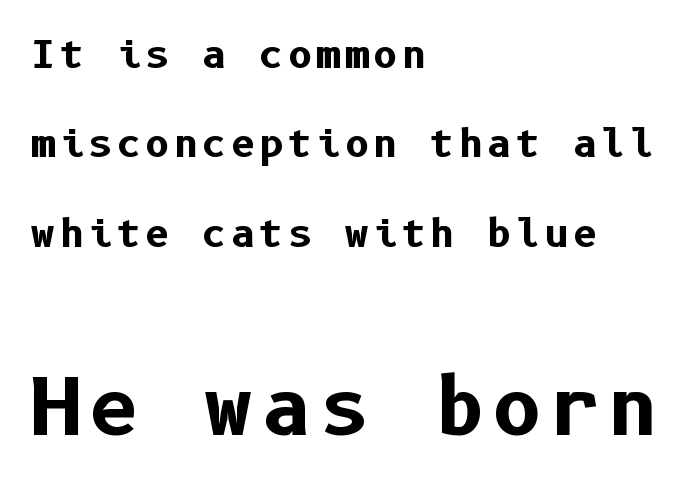
The rendering shows plain stroke endings on the letterforms — a sans-serif design. Only glyphs here, with clear space below each row. Unlike italic type, these characters show no tilt at all. Summary of vertical rhythm: relaxed, with wide interline spacing. If you squint, the bottom block still reads clearly — it's the larger of the two. Students, this is bold: see how much ink each stroke carries.
